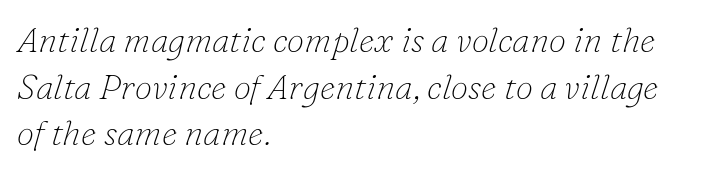
{"serif": "yes", "italic": "yes", "lean": "right", "slant_degrees": 16, "bold": "no", "weight": "thin", "width": "normal", "stroke_contrast": "low", "x_height": "small", "monospaced": "no", "underline": "no", "align": "left", "line_spacing": "normal", "line_spacing_ratio": 1.33, "letter_spacing": "normal", "letter_spacing_em": 0.0, "glyph_px": 35}
